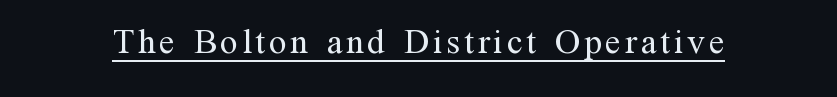
The image shows 35 px regular-weight serif type, upright; set underlined; medium stroke contrast and a medium x-height.
